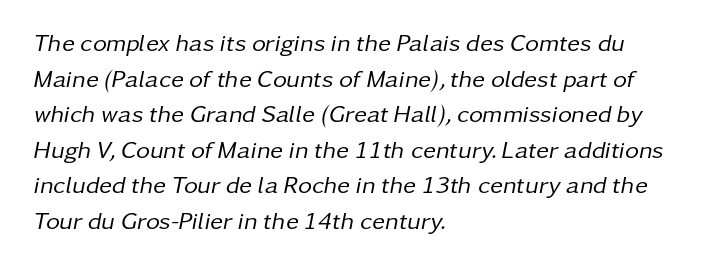
{"italic": "yes", "lean": "right", "slant_degrees": 11, "bold": "no", "underline": "no", "align": "left", "line_spacing": "normal", "line_spacing_ratio": 1.48, "letter_spacing": "normal", "letter_spacing_em": 0.0, "glyph_px": 24}
